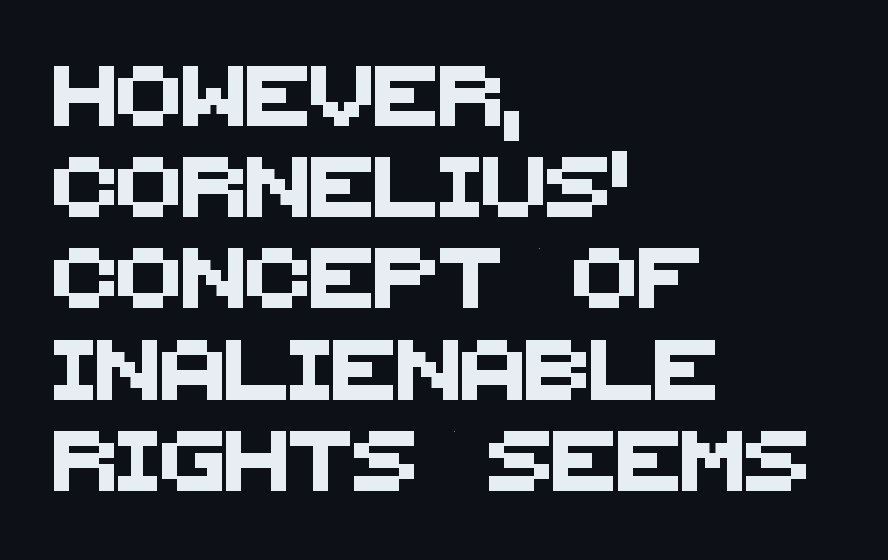
Q: Is the typeface a serif or a sans-serif typeface? A: Sans-serif.
Q: Is the text underlined? A: No.
Q: How is the paragraph aligned? A: Left-aligned.
Q: Is the spacing between letters normal or unusually wide? A: Normal.
Q: Is the spacing between lines tight, normal or loose? A: Normal.
Q: Width (condensed, normal, or wide)? A: Normal.
Q: Stroke contrast? A: Medium.
Q: x-height? A: Large.
Q: Monospaced? A: No.
